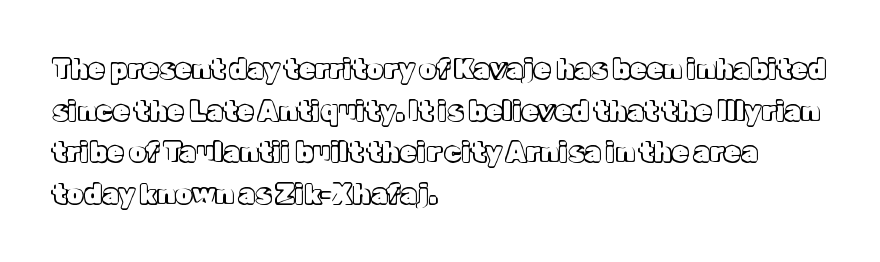
The image shows 27 px text type, upright; set left-aligned, normal line spacing (1.54x), normal letter spacing, not underlined.
